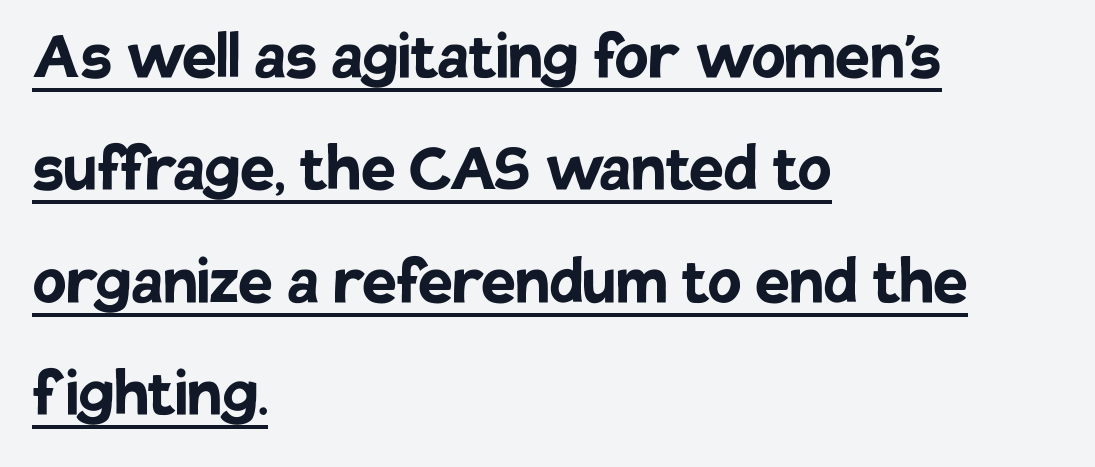
{"serif": "no", "italic": "no", "bold": "yes", "weight": "semibold", "width": "normal", "stroke_contrast": "low", "x_height": "large", "monospaced": "no", "underline": "yes", "align": "left", "line_spacing": "normal", "line_spacing_ratio": 1.46, "letter_spacing": "normal", "letter_spacing_em": 0.0, "glyph_px": 77}
